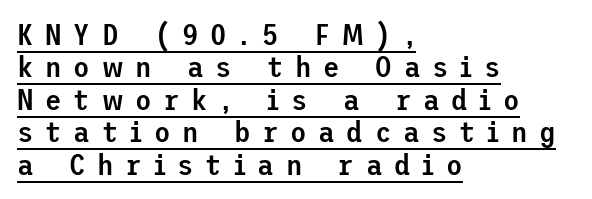
Compared with an ordinary text face, these strokes are moderately heavier — a semibold. The axis of the letterforms is exactly vertical. Teacher's note: observe the even left margin — that is flush-left alignment. Regarding leading, the lines here are crowded together. Letter spacing: wide. The designer went with a sans here, leaving each stem footless.
